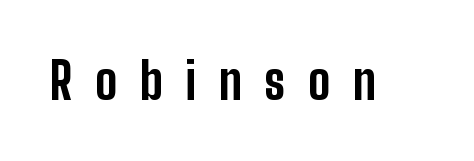
Each letter keeps its own natural width here, so spacing adapts to shape. In terms of posture, this sample is upright. Is the letter spacing exaggerated? Yes — the characters are pushed far apart. You can tell from the bare stems that sans-serif type was used. Unmarked baselines from the first word to the last.
